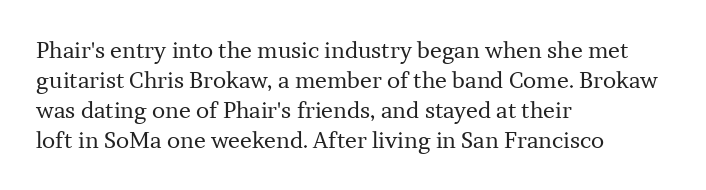
{"italic": "no", "bold": "no", "underline": "no", "align": "left", "line_spacing": "normal", "line_spacing_ratio": 1.36, "letter_spacing": "normal", "letter_spacing_em": 0.0, "glyph_px": 22}
